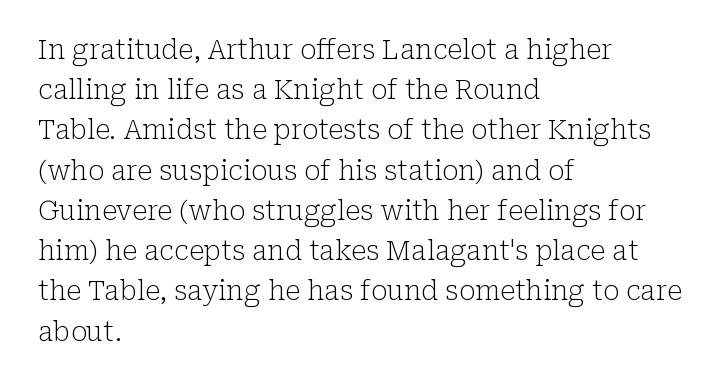
The image shows 27 px text type, upright; set left-aligned, normal line spacing (1.49x), normal letter spacing, not underlined.
